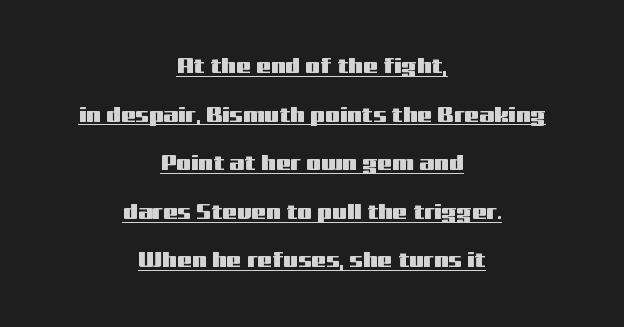
Q: Is the text italic (slanted)? A: No, it is upright.
Q: Is the text underlined? A: Yes.
Q: How is the paragraph aligned? A: Centered.
Q: Is the spacing between letters normal or unusually wide? A: Normal.
Q: Is the spacing between lines tight, normal or loose? A: Loose.
